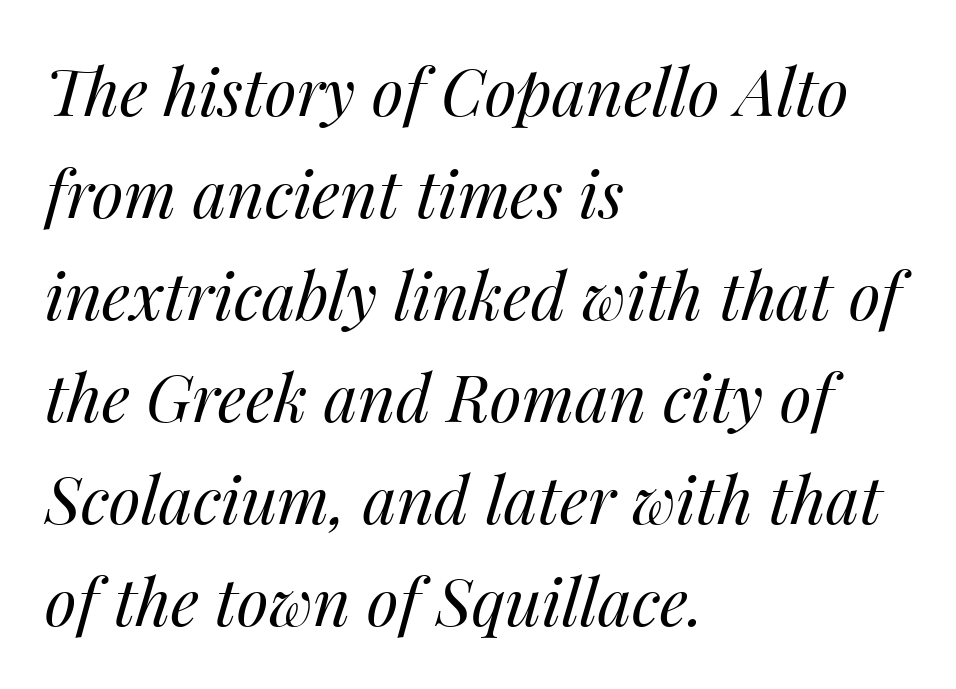
The image shows 65 px regular-weight type, italic (leaning right); set left-aligned, normal line spacing (1.57x), normal letter spacing, not underlined; medium stroke contrast and a medium x-height.
